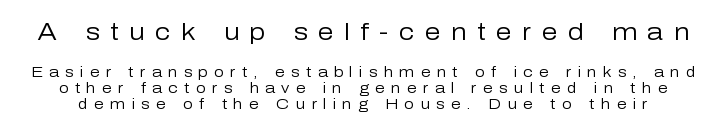
Q: Is the text bold? A: No.
Q: Is the text italic (slanted)? A: No, it is upright.
Q: Is the text underlined? A: No.
Q: Is the spacing between letters normal or unusually wide? A: Unusually wide.
Q: Is the spacing between lines tight, normal or loose? A: Tight.
Q: Which block of text is set in a larger size, the first (top) or the second (bottom)? A: The first (top) one.
